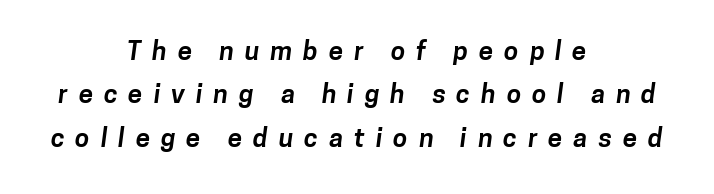
Compared with an ordinary text face, these strokes are far heavier — a full bold. Summary of vertical rhythm: regular, with standard interline spacing. These lines have a slow, spaced-out rhythm from letter to letter. Teacher's note: observe the equal gaps on both sides — that is centered alignment. Nobody drew a line under any word here.
